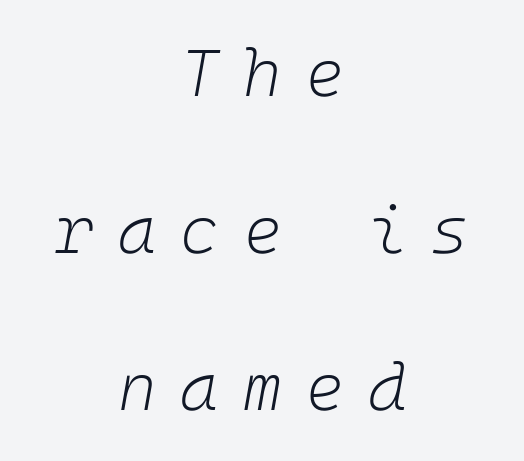
{"italic": "yes", "lean": "right", "slant_degrees": 10, "bold": "no", "weight": "light", "width": "normal", "stroke_contrast": "low", "x_height": "medium", "underline": "no", "align": "center", "line_spacing": "loose", "line_spacing_ratio": 2.38, "letter_spacing": "wide", "letter_spacing_em": 0.36, "glyph_px": 66}
